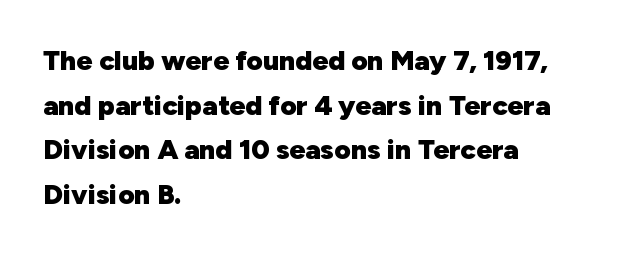
Q: Is the text bold? A: Yes.
Q: Is the text italic (slanted)? A: No, it is upright.
Q: Is the typeface a serif or a sans-serif typeface? A: Sans-serif.
Q: Is the text underlined? A: No.
Q: How is the paragraph aligned? A: Left-aligned.
Q: Is the spacing between letters normal or unusually wide? A: Normal.
Q: Is the spacing between lines tight, normal or loose? A: Normal.
Q: Width (condensed, normal, or wide)? A: Normal.
Q: Stroke contrast? A: Low.
Q: x-height? A: Medium.
Q: Monospaced? A: No.
